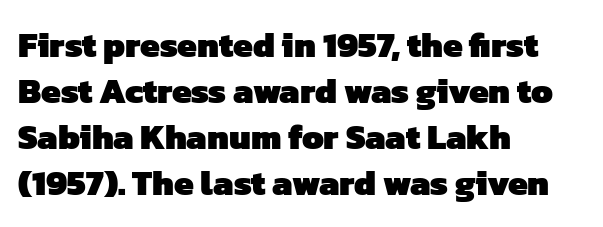
{"serif": "no", "bold": "yes", "weight": "heavy", "width": "normal", "stroke_contrast": "low", "x_height": "medium", "monospaced": "no", "underline": "no", "align": "left", "line_spacing": "normal", "line_spacing_ratio": 1.31, "letter_spacing": "normal", "letter_spacing_em": 0.0, "glyph_px": 35}
